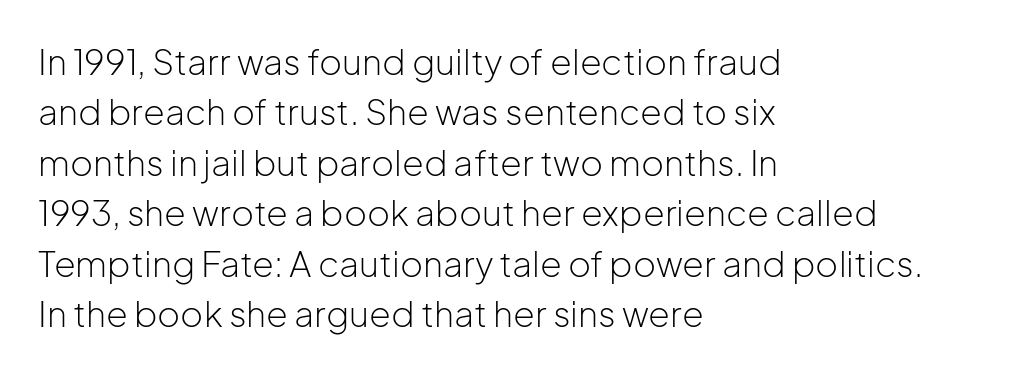
{"serif": "no", "italic": "no", "bold": "no", "weight": "light", "width": "normal", "stroke_contrast": "low", "x_height": "medium", "monospaced": "no", "underline": "no", "align": "left", "line_spacing": "normal", "line_spacing_ratio": 1.44, "letter_spacing": "normal", "letter_spacing_em": 0.0, "glyph_px": 35}
